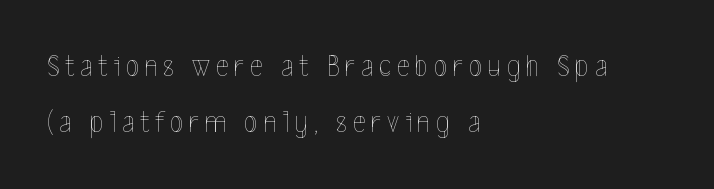
{"italic": "no", "bold": "no", "weight": "thin", "width": "condensed", "x_height": "medium", "monospaced": "no", "underline": "no", "align": "left", "line_spacing_ratio": 1.82, "glyph_px": 31}
